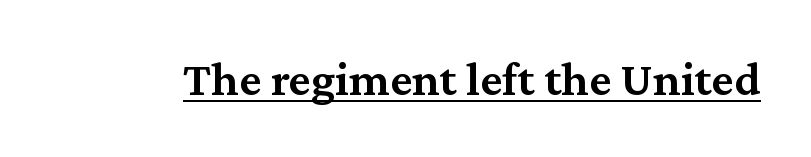
The words here are underlined. The face used here is seriffed, in the tradition of book romans. Typesetter's note: demi weight, one step under bold. Honestly, the letter spacing is just normal — you wouldn't notice it. Rendered with straight, roman letterforms.
